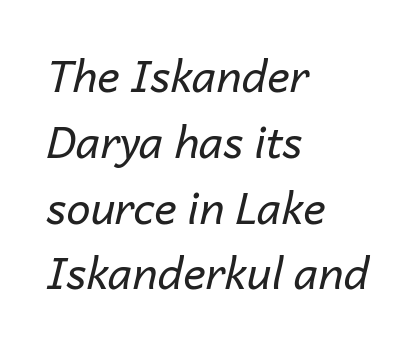
{"italic": "yes", "lean": "right", "slant_degrees": 14, "bold": "no", "weight": "regular", "width": "normal", "stroke_contrast": "low", "x_height": "medium", "monospaced": "no", "underline": "no", "align": "left", "line_spacing": "normal", "line_spacing_ratio": 1.53, "letter_spacing": "normal", "letter_spacing_em": 0.0, "glyph_px": 43}
